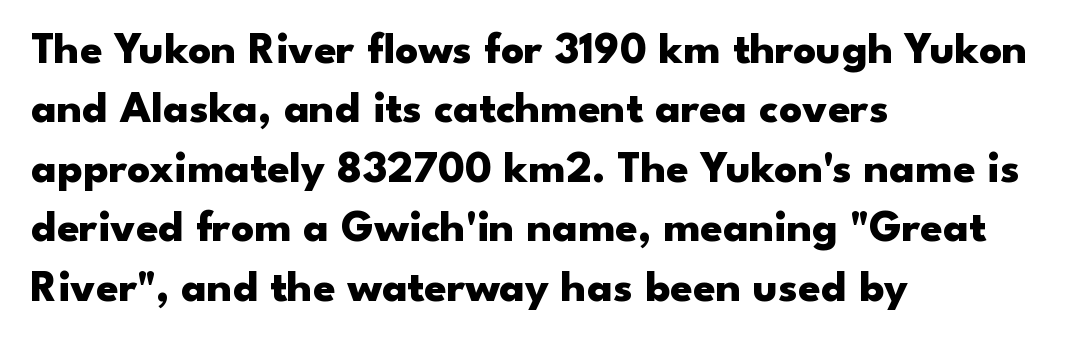
The image shows 45 px heavy, wide sans-serif type, upright; set left-aligned, normal line spacing (1.32x), normal letter spacing, not underlined; low stroke contrast and a small x-height.
